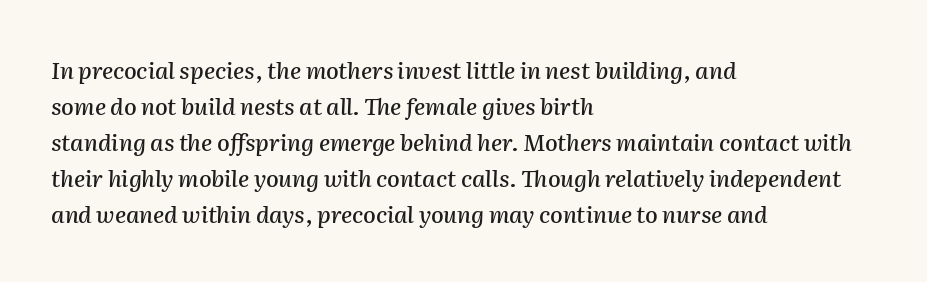
The image shows 23 px text type, italic (leaning right); set left-aligned, normal line spacing (1.56x), normal letter spacing, not underlined.
